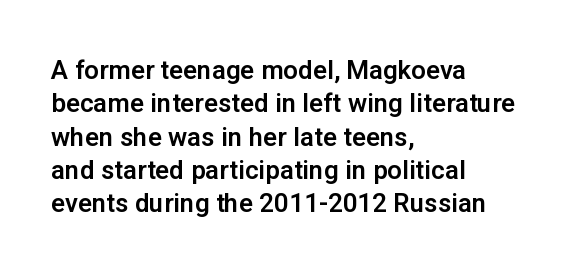
Beneath every word, the page is bare. Evenly set lines give the paragraph a standard silhouette. The compositor pushed each line to the left boundary. Spacing between characters is what you'd get straight out of the box. When letters stand straight like this, we call the style roman or upright.
